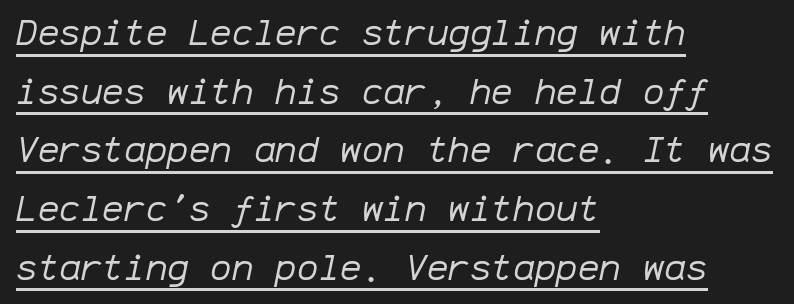
Q: Is the text bold? A: No.
Q: Is the text italic (slanted)? A: Yes, it leans right by about 12 degrees.
Q: Is the text underlined? A: Yes.
Q: How is the paragraph aligned? A: Left-aligned.
Q: Is the spacing between letters normal or unusually wide? A: Normal.
Q: Is the spacing between lines tight, normal or loose? A: Normal.
Q: Width (condensed, normal, or wide)? A: Normal.
Q: Stroke contrast? A: Low.
Q: x-height? A: Medium.
Q: Monospaced? A: Yes.
